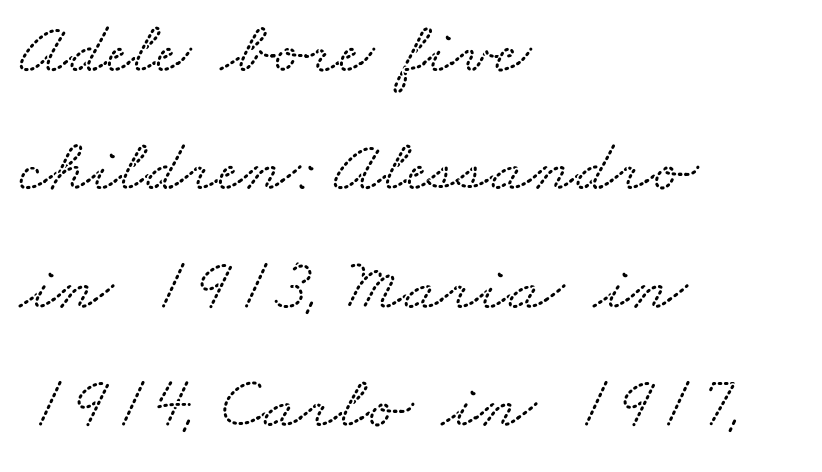
Decoration check: the copy has no underline. Font category for this specimen: serif. Horizontal bands of white between lines are of average thickness. The rendering uses natural spacing where letterforms have individual widths. Here the glyphs are tracked normally, forming tight word shapes. Where is the straight margin? On the left.
